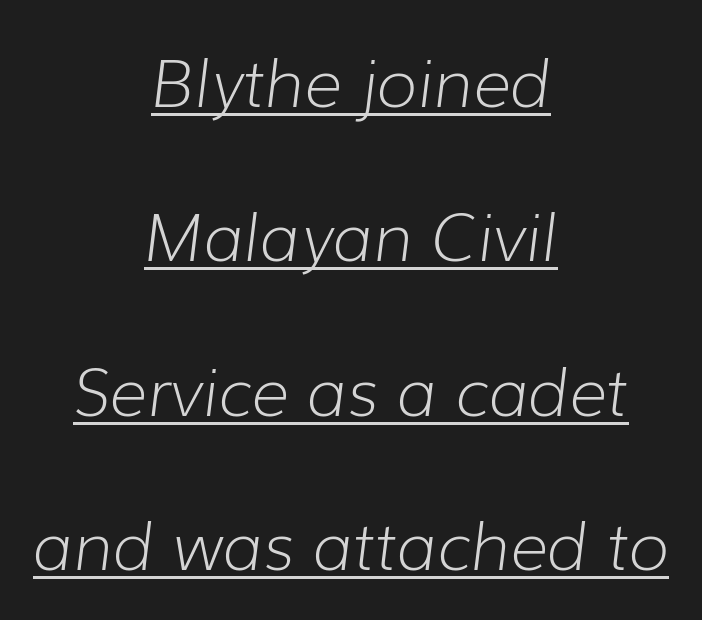
The image shows 66 px light type, italic (leaning right); set centered, loose line spacing (2.34x), normal letter spacing, underlined; low stroke contrast and a medium x-height.
